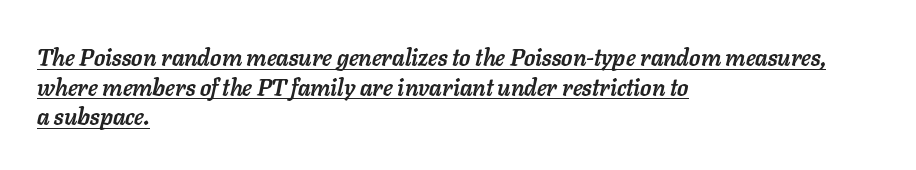
The image shows 23 px bold type, italic (leaning right); set left-aligned, normal line spacing (1.29x), normal letter spacing, underlined.
